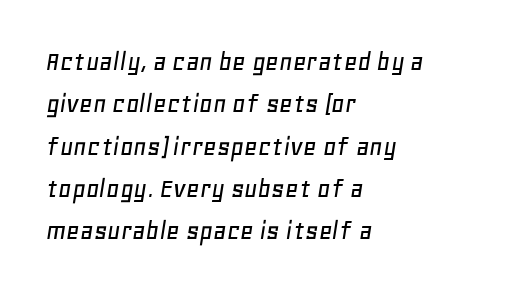
{"italic": "yes", "lean": "right", "slant_degrees": 11, "width": "normal", "stroke_contrast": "low", "x_height": "large", "monospaced": "no", "underline": "no", "align": "left", "line_spacing": "normal", "line_spacing_ratio": 1.46, "letter_spacing": "normal", "letter_spacing_em": 0.0, "glyph_px": 29}
